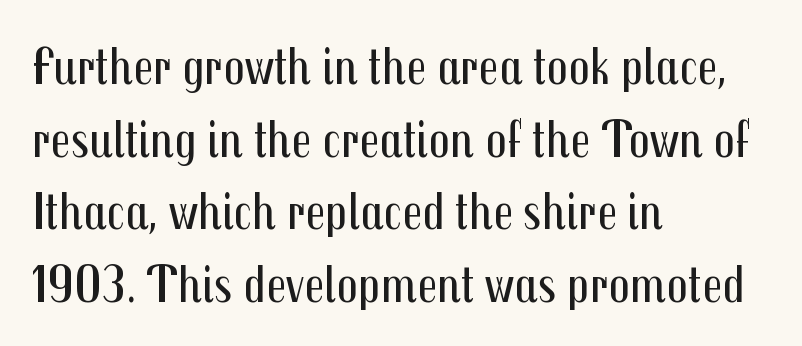
Q: Is the text bold? A: No.
Q: Is the text italic (slanted)? A: No, it is upright.
Q: Is the typeface a serif or a sans-serif typeface? A: Sans-serif.
Q: Is the text underlined? A: No.
Q: How is the paragraph aligned? A: Left-aligned.
Q: Is the spacing between letters normal or unusually wide? A: Normal.
Q: Is the spacing between lines tight, normal or loose? A: Normal.
Q: Width (condensed, normal, or wide)? A: Condensed.
Q: Stroke contrast? A: Medium.
Q: x-height? A: Medium.
Q: Monospaced? A: No.
